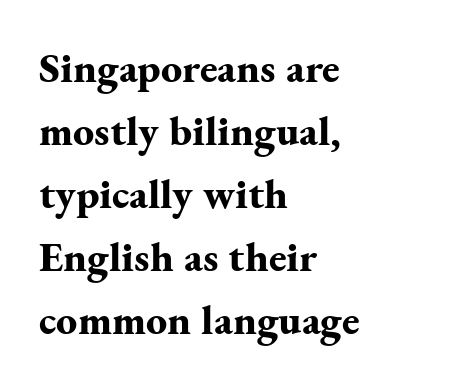
The image shows 42 px bold serif type, upright; set left-aligned, normal line spacing (1.5x), normal letter spacing, not underlined; medium stroke contrast and a small x-height.
